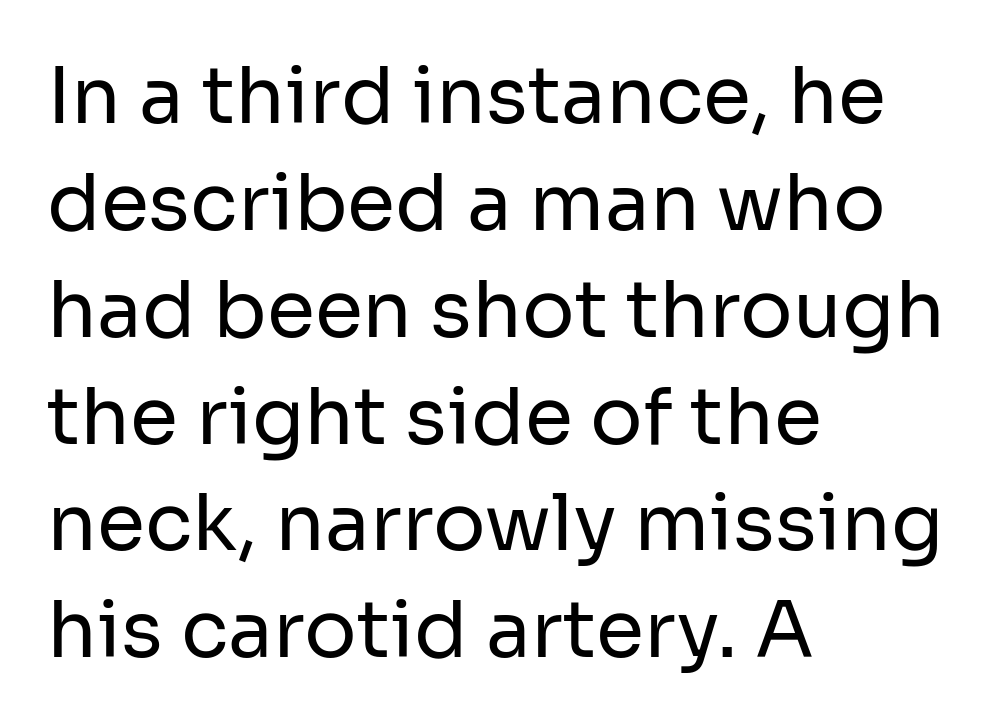
The passage shown is typed in a proportional face where columns would drift. Nothing unusual about the tracking: characters are spaced as the font intends. Posture: upright roman. No feet cap the strokes, marking this as sans-serif type. Each row of text sits above clean, open space. Students, observe: this is what conventionally led text looks like.
